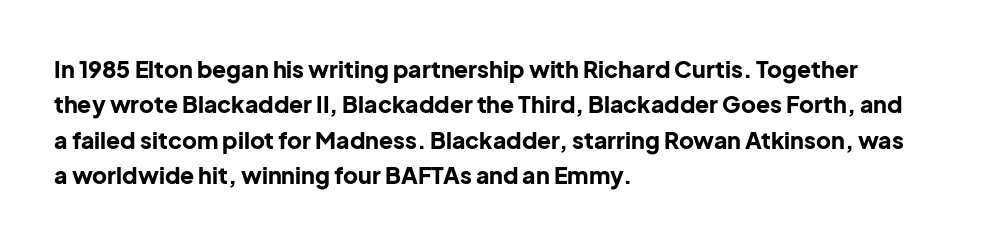
Q: Is the text bold? A: Yes.
Q: Is the text italic (slanted)? A: No, it is upright.
Q: Is the text underlined? A: No.
Q: How is the paragraph aligned? A: Left-aligned.
Q: Is the spacing between letters normal or unusually wide? A: Normal.
Q: Is the spacing between lines tight, normal or loose? A: Normal.
